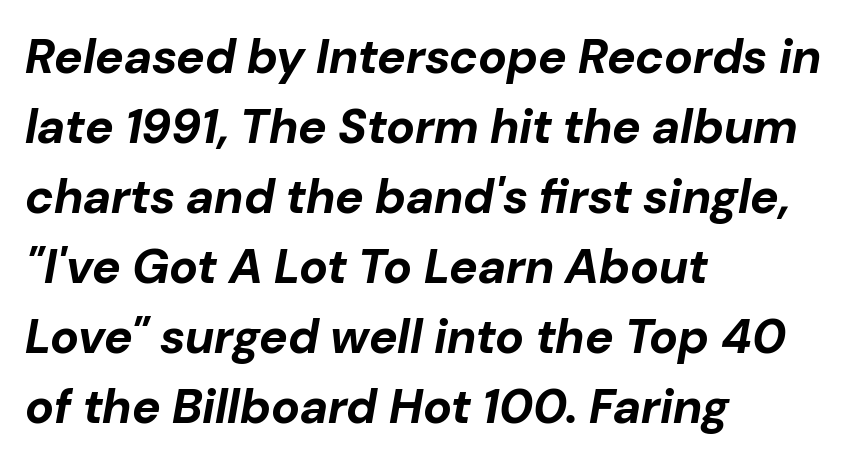
Q: Is the text bold? A: Yes.
Q: Is the text italic (slanted)? A: Yes, it leans right by about 10 degrees.
Q: Is the text underlined? A: No.
Q: How is the paragraph aligned? A: Left-aligned.
Q: Is the spacing between letters normal or unusually wide? A: Normal.
Q: Is the spacing between lines tight, normal or loose? A: Normal.
Q: Width (condensed, normal, or wide)? A: Normal.
Q: Stroke contrast? A: Low.
Q: x-height? A: Medium.
Q: Monospaced? A: No.
